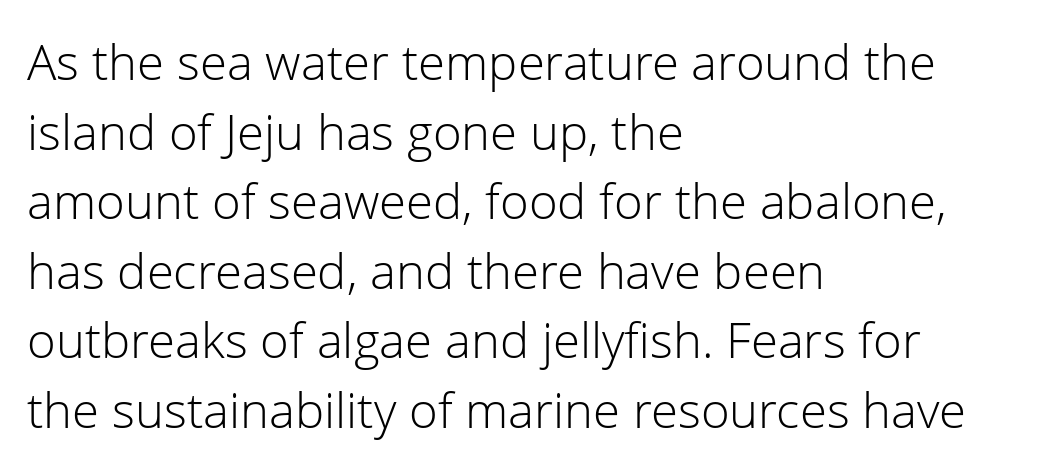
{"serif": "no", "italic": "no", "bold": "no", "weight": "light", "width": "normal", "stroke_contrast": "low", "x_height": "medium", "monospaced": "no", "underline": "no", "align": "left", "line_spacing": "normal", "line_spacing_ratio": 1.42, "letter_spacing": "normal", "letter_spacing_em": 0.0, "glyph_px": 49}
